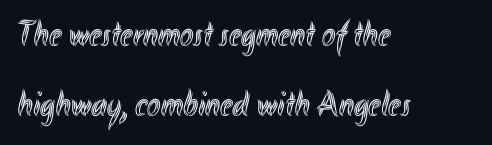
{"width": "condensed", "x_height": "small", "monospaced": "no", "underline": "no", "align": "left", "line_spacing": "loose", "line_spacing_ratio": 1.94, "letter_spacing": "normal", "letter_spacing_em": 0.0, "glyph_px": 36}
